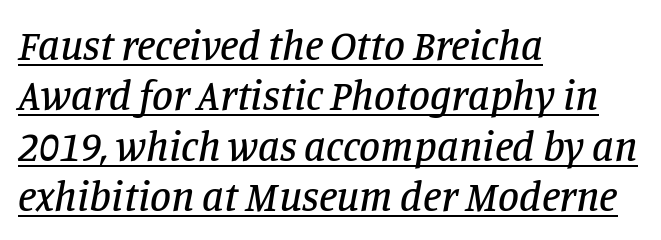
Q: Is the text italic (slanted)? A: Yes, it leans right by about 11 degrees.
Q: Is the typeface a serif or a sans-serif typeface? A: Serif.
Q: Is the text underlined? A: Yes.
Q: How is the paragraph aligned? A: Left-aligned.
Q: Is the spacing between letters normal or unusually wide? A: Normal.
Q: Width (condensed, normal, or wide)? A: Normal.
Q: Stroke contrast? A: Low.
Q: x-height? A: Large.
Q: Monospaced? A: No.
